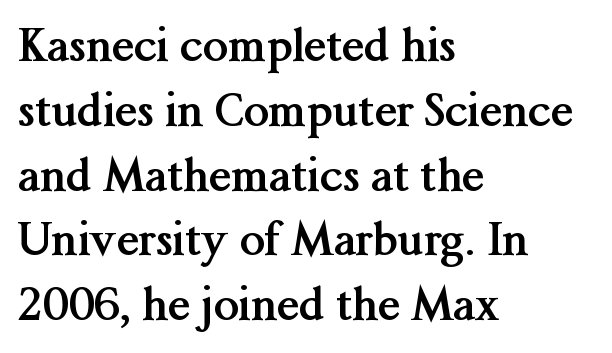
{"serif": "yes", "italic": "no", "bold": "yes", "weight": "semibold", "width": "normal", "stroke_contrast": "medium", "x_height": "medium", "monospaced": "no", "underline": "no", "align": "left", "line_spacing": "normal", "line_spacing_ratio": 1.44, "letter_spacing": "normal", "letter_spacing_em": 0.0, "glyph_px": 45}
